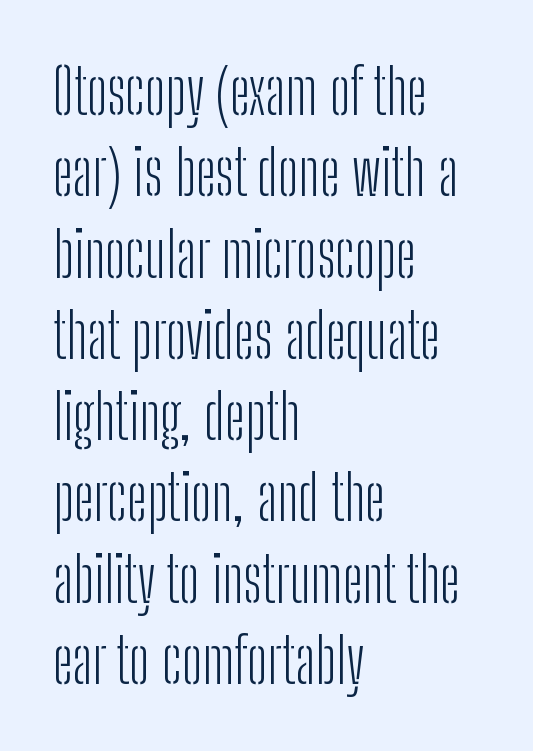
The image shows 63 px light, condensed sans-serif type, upright; set left-aligned, normal line spacing (1.29x), normal letter spacing, not underlined; low stroke contrast and a medium x-height.
